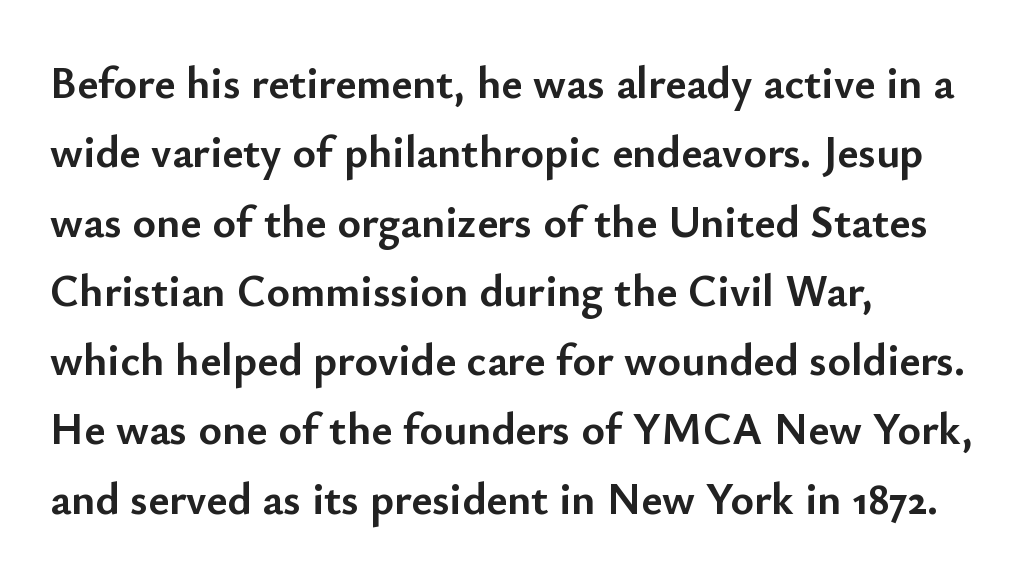
Q: Is the text bold? A: Yes.
Q: Is the text italic (slanted)? A: No, it is upright.
Q: Is the typeface a serif or a sans-serif typeface? A: Sans-serif.
Q: Is the text underlined? A: No.
Q: How is the paragraph aligned? A: Left-aligned.
Q: Is the spacing between letters normal or unusually wide? A: Normal.
Q: Is the spacing between lines tight, normal or loose? A: Normal.
Q: Width (condensed, normal, or wide)? A: Normal.
Q: Stroke contrast? A: Low.
Q: x-height? A: Small.
Q: Monospaced? A: No.
